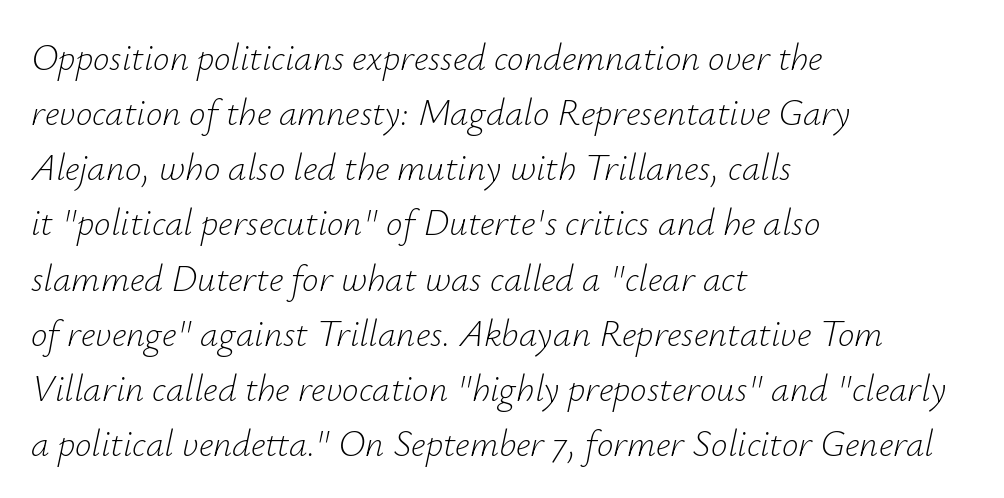
{"italic": "yes", "lean": "right", "slant_degrees": 12, "bold": "no", "weight": "light", "width": "normal", "stroke_contrast": "low", "x_height": "small", "monospaced": "no", "underline": "no", "align": "left", "line_spacing": "normal", "line_spacing_ratio": 1.49, "letter_spacing": "normal", "letter_spacing_em": 0.0, "glyph_px": 37}
